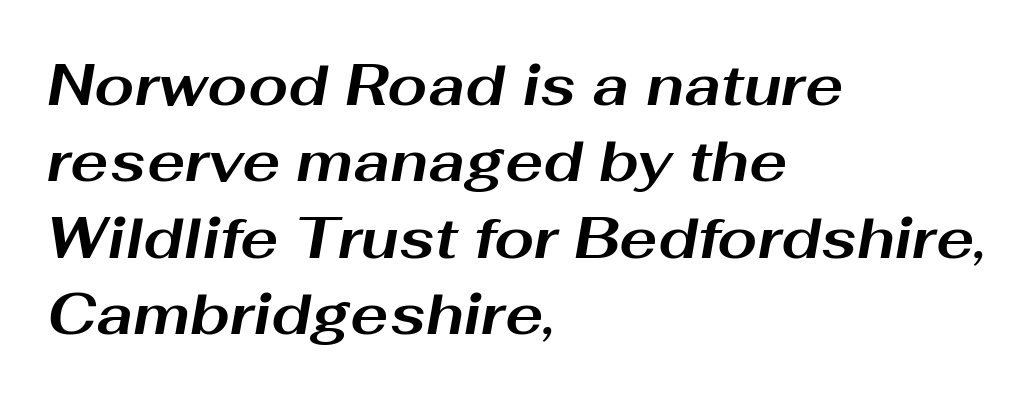
Q: Is the text bold? A: Yes.
Q: Is the text italic (slanted)? A: Yes, it leans right by about 10 degrees.
Q: Is the text underlined? A: No.
Q: How is the paragraph aligned? A: Left-aligned.
Q: Is the spacing between letters normal or unusually wide? A: Normal.
Q: Is the spacing between lines tight, normal or loose? A: Normal.
Q: Width (condensed, normal, or wide)? A: Wide.
Q: Stroke contrast? A: Medium.
Q: x-height? A: Medium.
Q: Monospaced? A: No.
